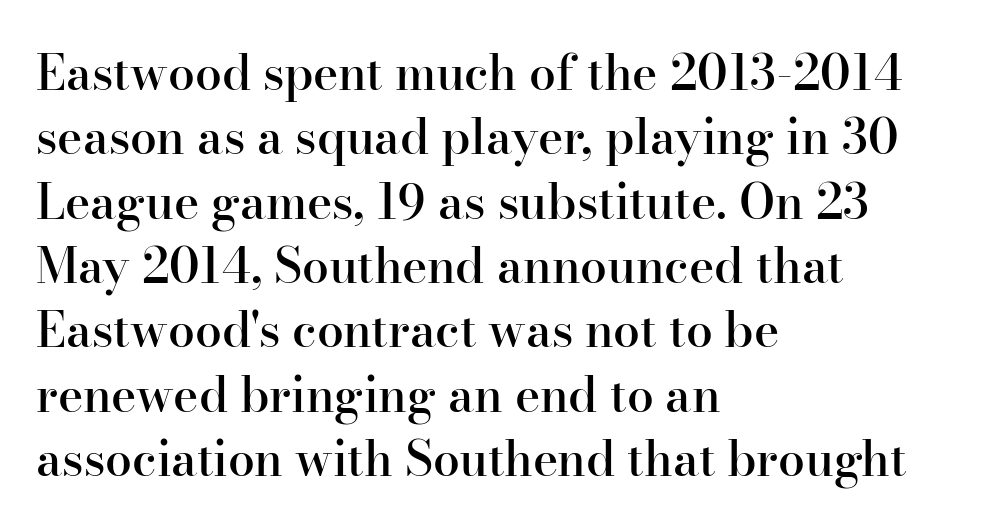
The image shows 48 px semibold serif type, upright; set left-aligned, normal line spacing (1.34x), normal letter spacing, not underlined; high stroke contrast and a small x-height.
